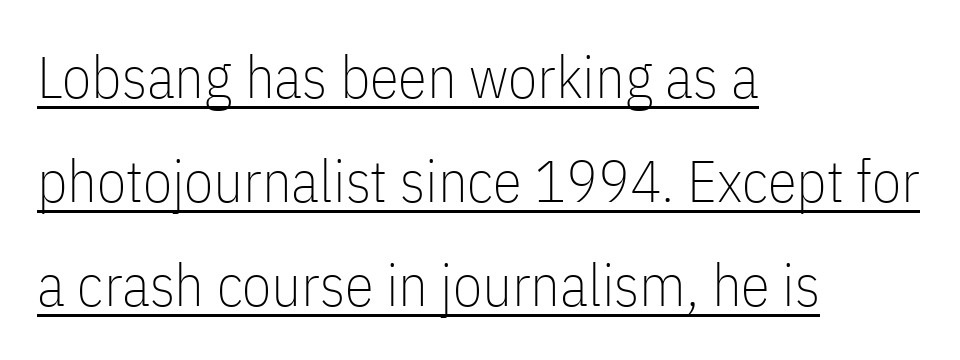
{"serif": "no", "italic": "no", "bold": "no", "weight": "thin", "width": "condensed", "stroke_contrast": "low", "x_height": "medium", "monospaced": "no", "underline": "yes", "align": "left", "line_spacing_ratio": 1.76, "letter_spacing": "normal", "letter_spacing_em": 0.0, "glyph_px": 59}
